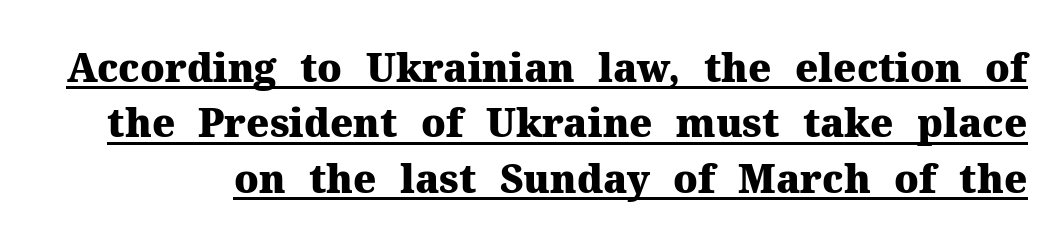
Tracking here is standard; glyphs follow each other at the usual distance. This sample has the flowing, uneven cadence of proportional lettering. Looks like someone drew a line under every word here. These lines were composed using upright roman letters. The passage shown is typeset with a serif family. This sample keeps an unexceptional amount of space between lines.
